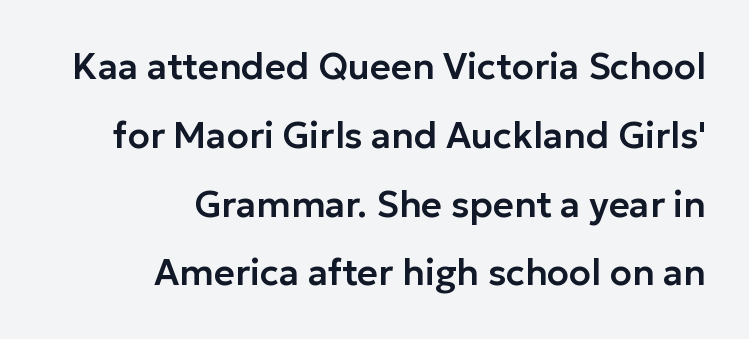
Q: Is the text italic (slanted)? A: No, it is upright.
Q: Is the typeface a serif or a sans-serif typeface? A: Sans-serif.
Q: Is the text underlined? A: No.
Q: How is the paragraph aligned? A: Right-aligned.
Q: Is the spacing between letters normal or unusually wide? A: Normal.
Q: Is the spacing between lines tight, normal or loose? A: Loose.
Q: Width (condensed, normal, or wide)? A: Normal.
Q: Stroke contrast? A: Low.
Q: x-height? A: Medium.
Q: Monospaced? A: No.
